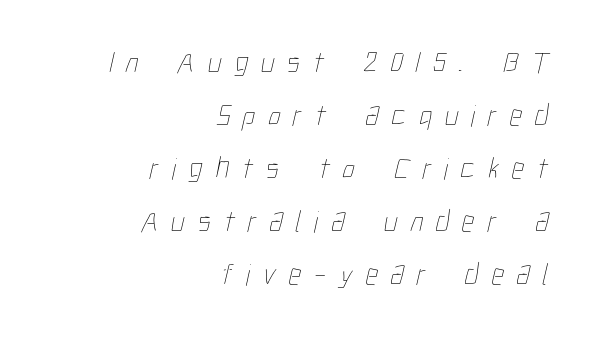
{"bold": "no", "weight": "thin", "width": "condensed", "stroke_contrast": "low", "x_height": "medium", "monospaced": "no", "underline": "no", "align": "right", "line_spacing_ratio": 1.71, "letter_spacing": "wide", "letter_spacing_em": 0.41, "glyph_px": 31}
